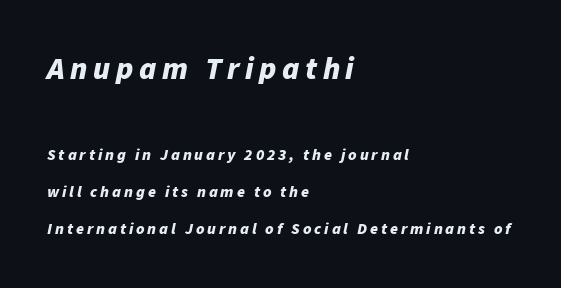
The image shows 31 px bold type, italic (leaning right); set left-aligned, loose line spacing (2.3x), not underlined; the first (top) block is 1.94x larger; low stroke contrast and a medium x-height.
